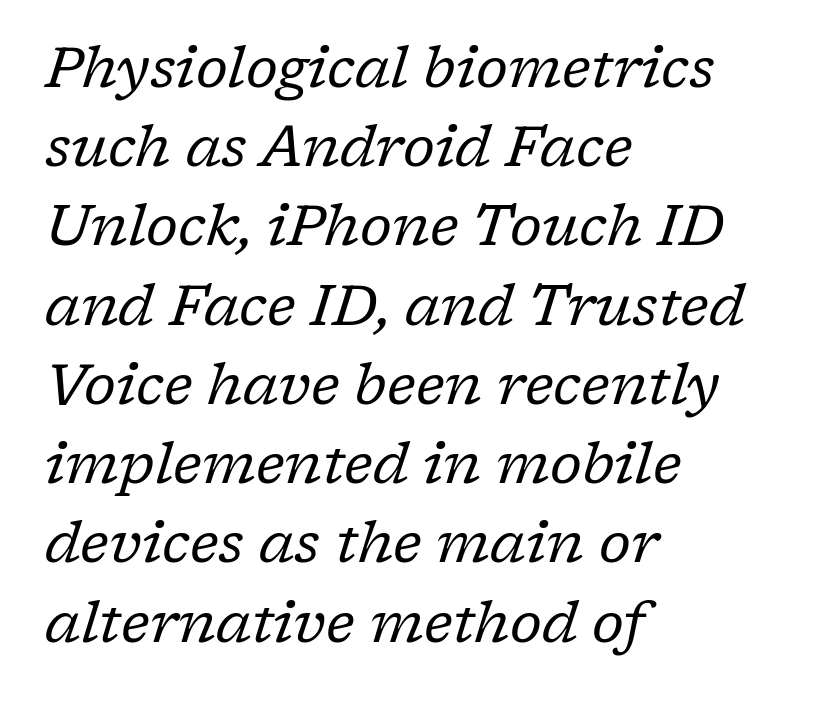
The leading is moderate, giving the passage an even texture. Underline: absent. Italic? Definitely — the glyphs are oblique. The font sits on the lighter half of the weight spectrum, regular included.
